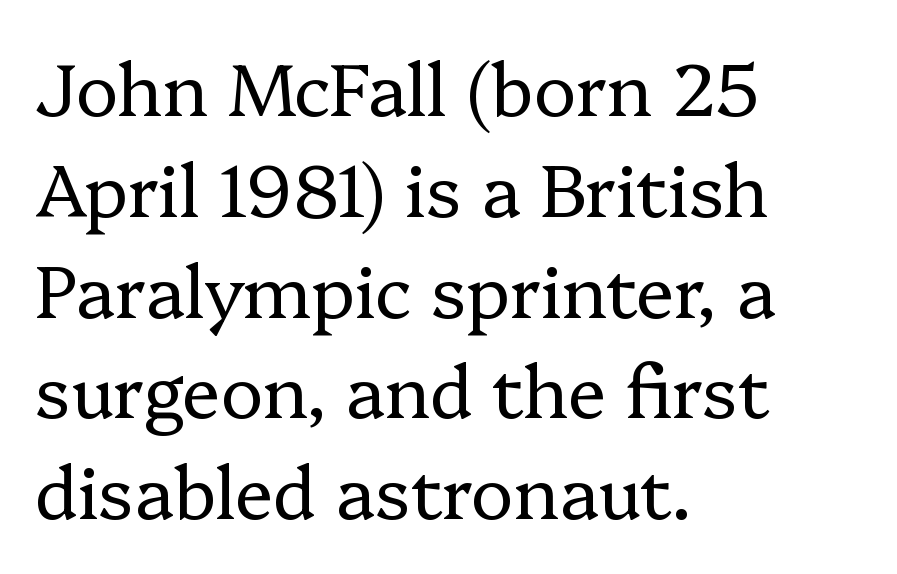
Q: Is the text bold? A: No.
Q: Is the text italic (slanted)? A: No, it is upright.
Q: Is the typeface a serif or a sans-serif typeface? A: Serif.
Q: Is the text underlined? A: No.
Q: How is the paragraph aligned? A: Left-aligned.
Q: Is the spacing between letters normal or unusually wide? A: Normal.
Q: Is the spacing between lines tight, normal or loose? A: Normal.
Q: Width (condensed, normal, or wide)? A: Normal.
Q: Stroke contrast? A: Low.
Q: x-height? A: Medium.
Q: Monospaced? A: No.
